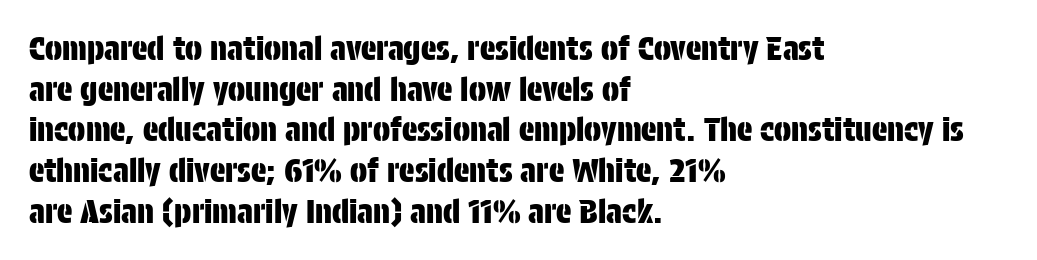
{"serif": "no", "italic": "no", "width": "condensed", "stroke_contrast": "low", "x_height": "large", "monospaced": "no", "underline": "no", "align": "left", "line_spacing": "normal", "line_spacing_ratio": 1.27, "letter_spacing": "normal", "letter_spacing_em": 0.0, "glyph_px": 32}
